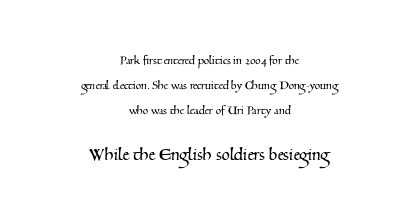
The composition opens small and finishes big. The text block is weighted toward neither margin, spreading evenly from the middle. This rendering leaves character spacing at its baseline value. Descenders are the only things crossing below the line.
